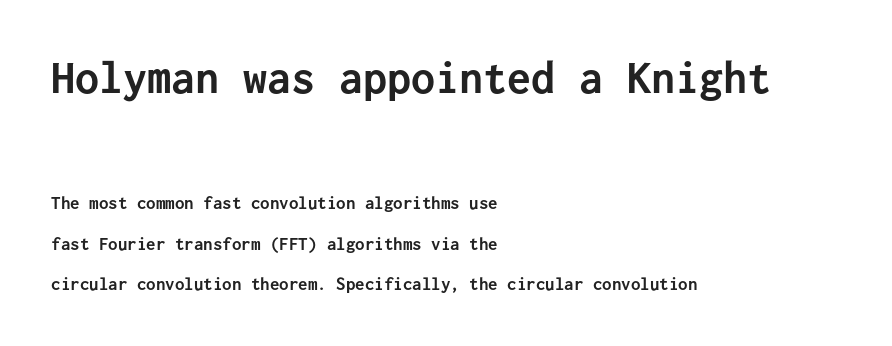
{"serif": "no", "italic": "no", "bold": "yes", "weight": "semibold", "width": "normal", "stroke_contrast": "low", "x_height": "medium", "monospaced": "yes", "underline": "no", "align": "left", "line_spacing": "loose", "line_spacing_ratio": 2.14, "letter_spacing": "normal", "letter_spacing_em": 0.0, "larger_block": "first", "size_ratio": 2.53, "glyph_px": 48}
